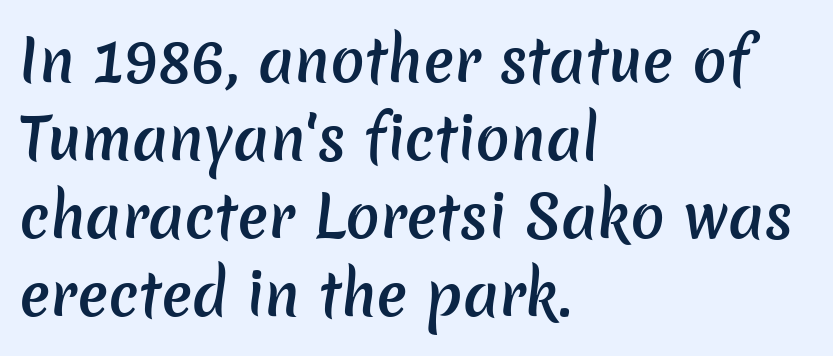
Q: Is the text bold? A: Semi-bold.
Q: Is the typeface a serif or a sans-serif typeface? A: Sans-serif.
Q: Is the text underlined? A: No.
Q: How is the paragraph aligned? A: Left-aligned.
Q: Is the spacing between letters normal or unusually wide? A: Normal.
Q: Is the spacing between lines tight, normal or loose? A: Normal.
Q: Width (condensed, normal, or wide)? A: Normal.
Q: Stroke contrast? A: Low.
Q: x-height? A: Medium.
Q: Monospaced? A: No.
